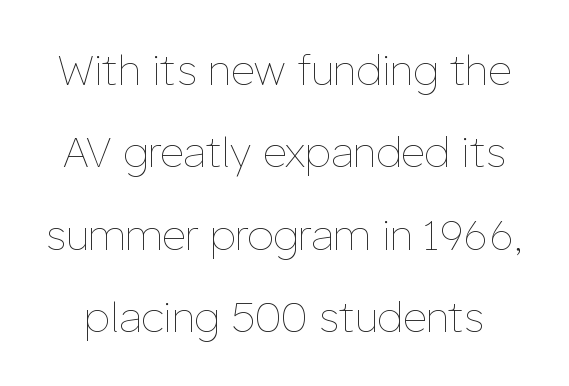
Letter spacing: default. Note the varied advance widths — an 'i' is clearly narrower than an 'm'. Vertical spacing — loose. Does the lettering tilt? It doesn't — this is upright. Bare-footed words on every line.
